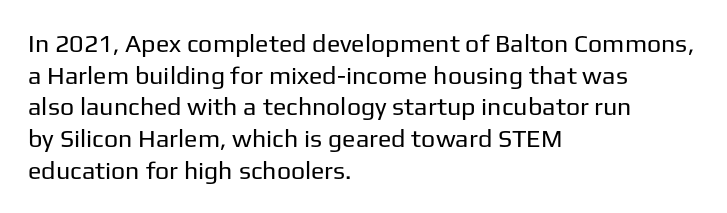
The characters are drawn with everyday or finer stroke widths. The string is rendered with underlining switched off. Leading matches the norm, producing a regular column. This sample uses plain, unmodified letter spacing.
